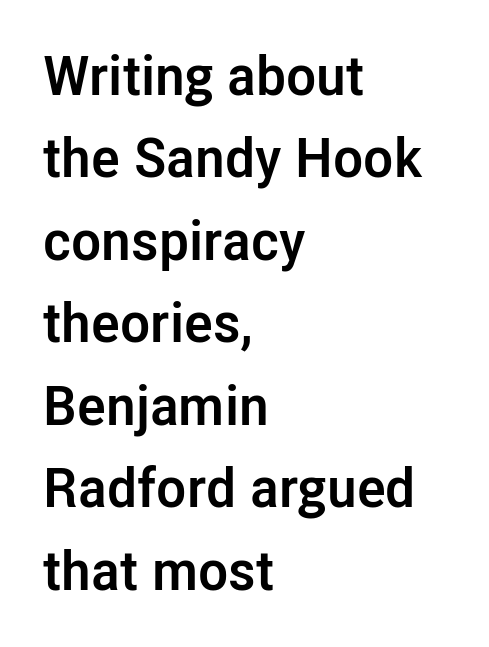
Whoever set this chose a conventional vertical rhythm. In terms of posture, this sample is upright. The specimen omits any rule beneath the text block's lines. The font family rendered here belongs to the sans-serif group. These lines are rendered in a variable-pitch font. The rag falls on the right side of this text block.
